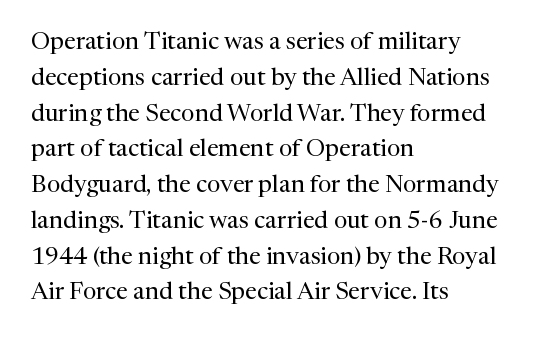
Q: Is the text bold? A: No.
Q: Is the text italic (slanted)? A: No, it is upright.
Q: Is the text underlined? A: No.
Q: How is the paragraph aligned? A: Left-aligned.
Q: Is the spacing between letters normal or unusually wide? A: Normal.
Q: Is the spacing between lines tight, normal or loose? A: Normal.
